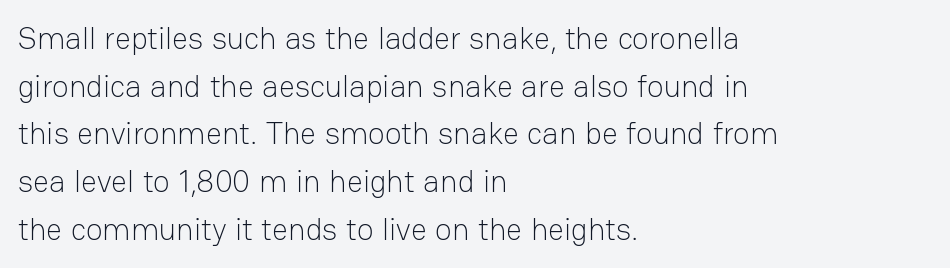
Q: Is the text bold? A: No.
Q: Is the text italic (slanted)? A: No, it is upright.
Q: Is the typeface a serif or a sans-serif typeface? A: Sans-serif.
Q: Is the text underlined? A: No.
Q: How is the paragraph aligned? A: Left-aligned.
Q: Is the spacing between letters normal or unusually wide? A: Normal.
Q: Is the spacing between lines tight, normal or loose? A: Normal.
Q: Width (condensed, normal, or wide)? A: Normal.
Q: Stroke contrast? A: Low.
Q: x-height? A: Medium.
Q: Monospaced? A: No.
